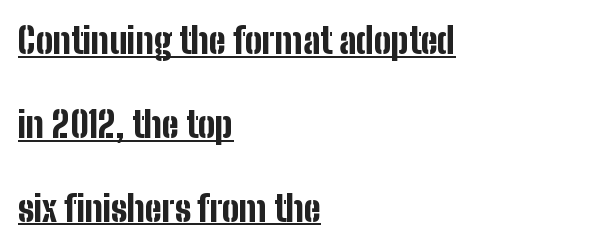
Q: Is the text bold? A: Yes.
Q: Is the text italic (slanted)? A: No, it is upright.
Q: Is the typeface a serif or a sans-serif typeface? A: Sans-serif.
Q: Is the text underlined? A: Yes.
Q: How is the paragraph aligned? A: Left-aligned.
Q: Is the spacing between letters normal or unusually wide? A: Normal.
Q: Is the spacing between lines tight, normal or loose? A: Loose.
Q: Width (condensed, normal, or wide)? A: Condensed.
Q: Stroke contrast? A: Low.
Q: x-height? A: Medium.
Q: Monospaced? A: No.
